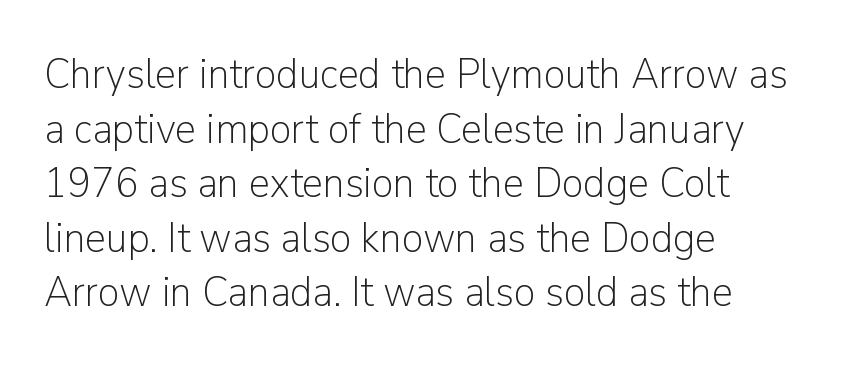
{"serif": "no", "italic": "no", "bold": "no", "weight": "light", "width": "normal", "stroke_contrast": "low", "x_height": "medium", "monospaced": "no", "underline": "no", "align": "left", "line_spacing": "normal", "line_spacing_ratio": 1.27, "letter_spacing": "normal", "letter_spacing_em": 0.0, "glyph_px": 43}
